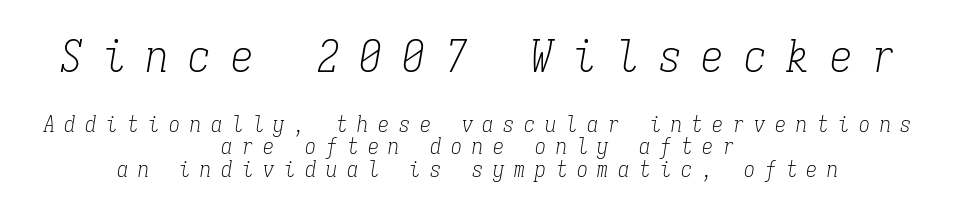
{"serif": "yes", "italic": "yes", "lean": "right", "slant_degrees": 9, "bold": "no", "weight": "light", "width": "condensed", "stroke_contrast": "low", "x_height": "medium", "monospaced": "yes", "underline": "no", "align": "center", "line_spacing": "tight", "line_spacing_ratio": 1.02, "letter_spacing": "wide", "letter_spacing_em": 0.45, "larger_block": "first", "size_ratio": 2.05, "glyph_px": 45}
